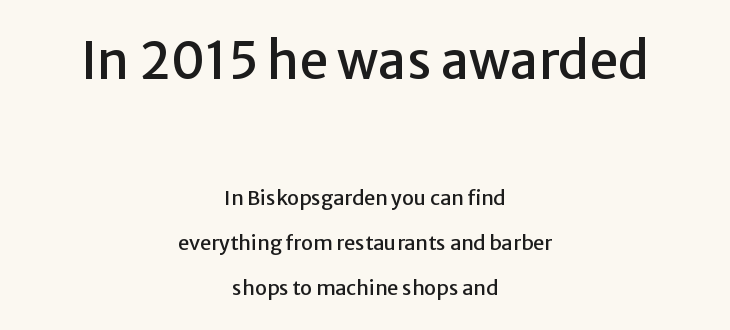
The image shows 51 px sans-serif type, upright; set centered, loose line spacing (2.27x), normal letter spacing, not underlined; the first (top) block is 2.55x larger; low stroke contrast and a medium x-height.
